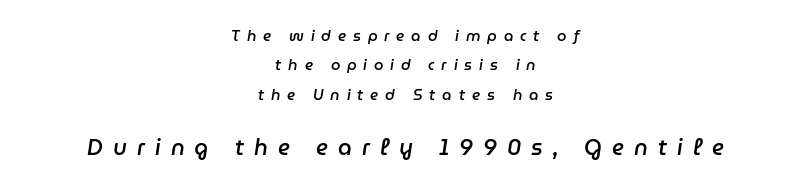
{"italic": "yes", "lean": "right", "slant_degrees": 9, "bold": "semi", "underline": "no", "align": "center", "line_spacing": "loose", "line_spacing_ratio": 1.96, "letter_spacing": "wide", "letter_spacing_em": 0.46, "larger_block": "second", "size_ratio": 1.47, "glyph_px": 22}
